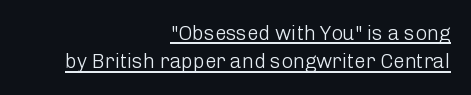
Q: Is the text bold? A: No.
Q: Is the text italic (slanted)? A: No, it is upright.
Q: Is the text underlined? A: Yes.
Q: How is the paragraph aligned? A: Right-aligned.
Q: Is the spacing between letters normal or unusually wide? A: Normal.
Q: Is the spacing between lines tight, normal or loose? A: Normal.
